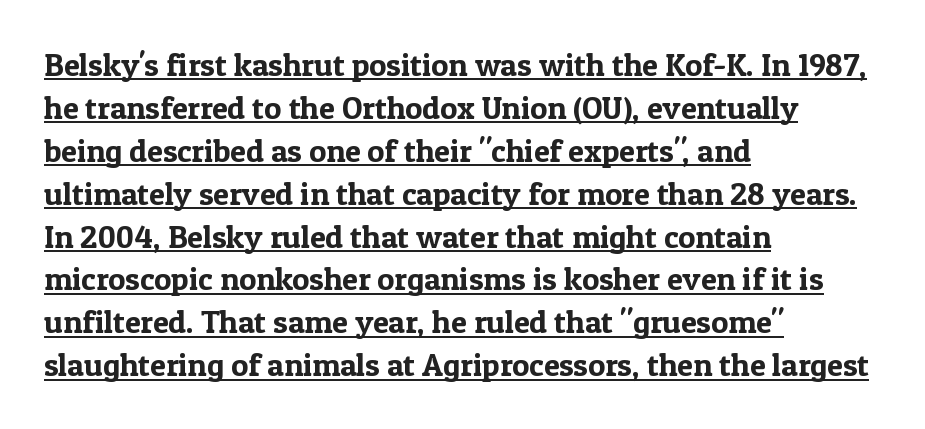
Q: Is the text italic (slanted)? A: No, it is upright.
Q: Is the typeface a serif or a sans-serif typeface? A: Serif.
Q: Is the text underlined? A: Yes.
Q: How is the paragraph aligned? A: Left-aligned.
Q: Is the spacing between letters normal or unusually wide? A: Normal.
Q: Is the spacing between lines tight, normal or loose? A: Normal.
Q: Width (condensed, normal, or wide)? A: Normal.
Q: x-height? A: Medium.
Q: Monospaced? A: No.
